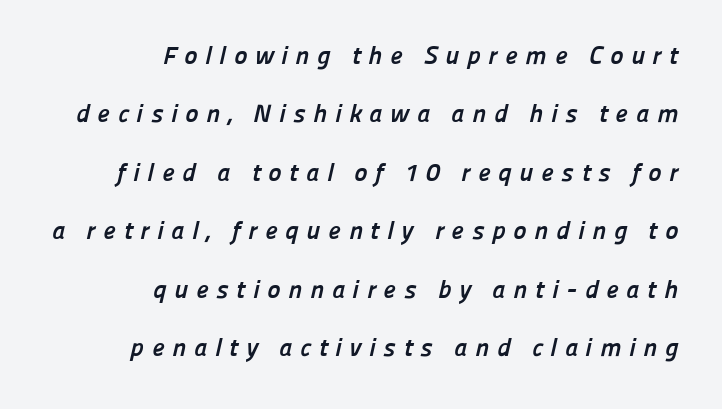
{"bold": "yes", "underline": "no", "align": "right", "line_spacing": "loose", "line_spacing_ratio": 2.34, "letter_spacing": "wide", "letter_spacing_em": 0.31, "glyph_px": 25}
